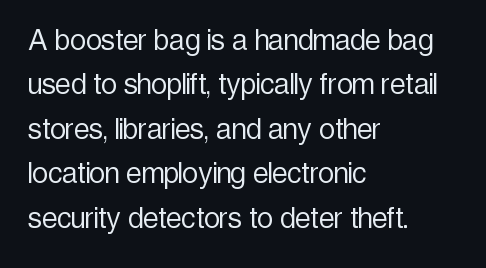
Q: Is the text bold? A: No.
Q: Is the text italic (slanted)? A: No, it is upright.
Q: Is the typeface a serif or a sans-serif typeface? A: Sans-serif.
Q: Is the text underlined? A: No.
Q: How is the paragraph aligned? A: Left-aligned.
Q: Is the spacing between letters normal or unusually wide? A: Normal.
Q: Is the spacing between lines tight, normal or loose? A: Normal.
Q: Width (condensed, normal, or wide)? A: Condensed.
Q: x-height? A: Medium.
Q: Monospaced? A: No.
